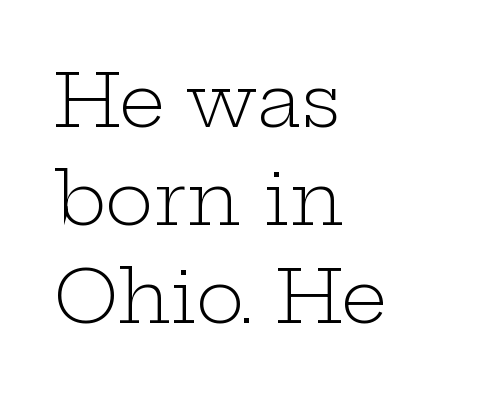
The rendering shows small feet on the letterforms — a serif design. This sample is left-justified, so line endings fall wherever the words run out. On a weight scale, this lands at 450 or below. Descenders hang freely into open space.
